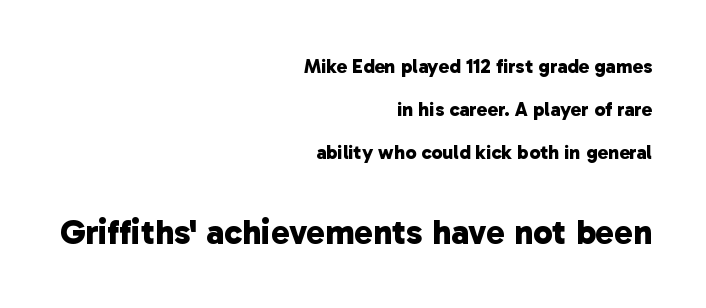
{"serif": "no", "bold": "yes", "weight": "bold", "width": "normal", "stroke_contrast": "low", "x_height": "medium", "monospaced": "no", "underline": "no", "align": "right", "line_spacing": "loose", "line_spacing_ratio": 2.15, "letter_spacing": "normal", "letter_spacing_em": 0.0, "larger_block": "second", "size_ratio": 1.75, "glyph_px": 35}
